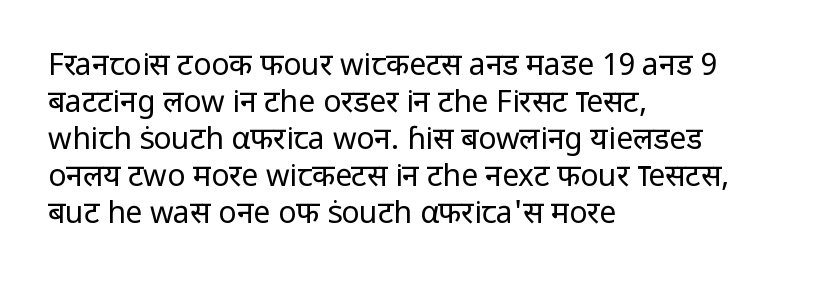
Descender tails drop into unmarked territory. The rendering shows plain stroke endings on the letterforms — a sans-serif design. Weight class: somewhere from thin through regular. No italicization has been applied; the sample stays upright.
